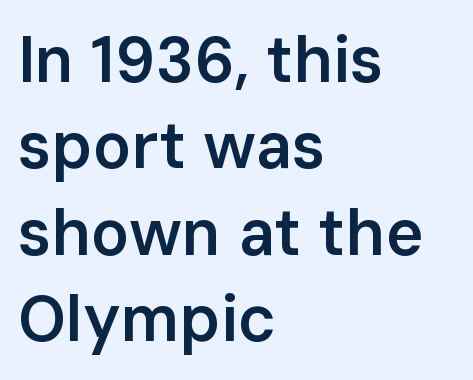
Q: Is the text bold? A: Semi-bold.
Q: Is the text italic (slanted)? A: No, it is upright.
Q: Is the typeface a serif or a sans-serif typeface? A: Sans-serif.
Q: Is the text underlined? A: No.
Q: How is the paragraph aligned? A: Left-aligned.
Q: Is the spacing between letters normal or unusually wide? A: Normal.
Q: Is the spacing between lines tight, normal or loose? A: Normal.
Q: Width (condensed, normal, or wide)? A: Normal.
Q: Stroke contrast? A: Low.
Q: x-height? A: Medium.
Q: Monospaced? A: No.
